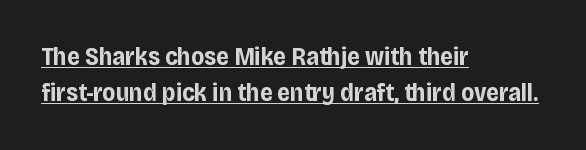
The image shows 25 px bold type, upright; set left-aligned, normal line spacing (1.45x), normal letter spacing, underlined.
